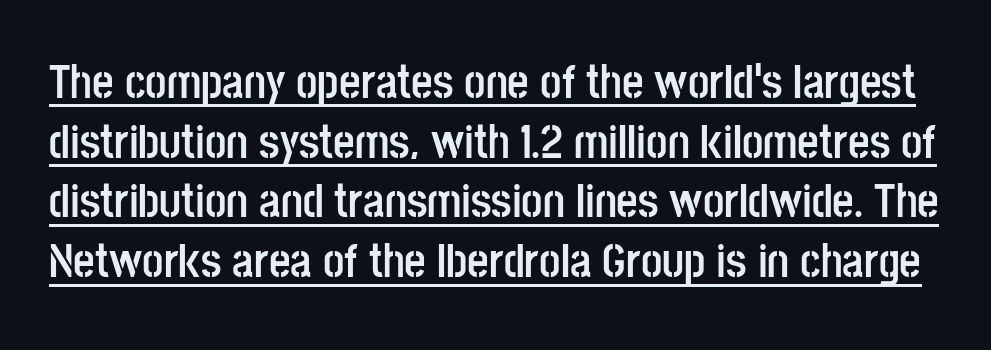
In terms of letterspacing, this is plain default setting. Regular leading. The typeface chosen for these lines omits serifs. Notice how a bar underscores the lettering throughout.
